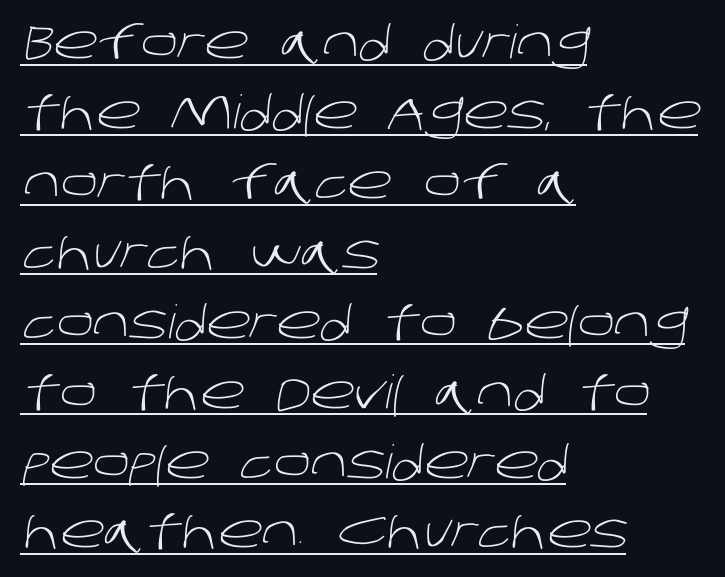
This rendering uses left alignment, leaving the right contour irregular. There is no visible air inserted between adjacent glyphs. Notice how a bar underscores the lettering throughout. Spacing verdict: proportional, widths tailored to each character. Unlike a traditional serif, this face leaves its strokes unadorned.
